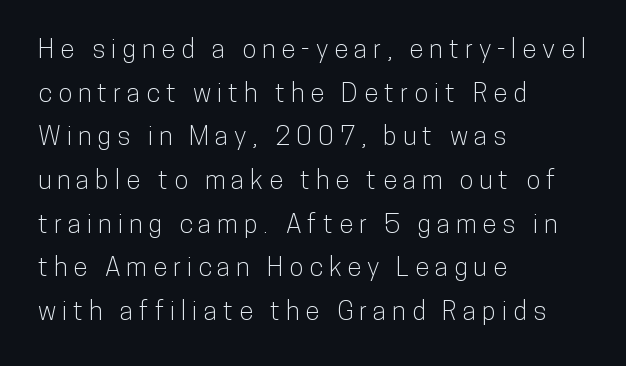
Q: Is the text italic (slanted)? A: No, it is upright.
Q: Is the text underlined? A: No.
Q: How is the paragraph aligned? A: Left-aligned.
Q: Is the spacing between letters normal or unusually wide? A: Unusually wide.
Q: Is the spacing between lines tight, normal or loose? A: Normal.
